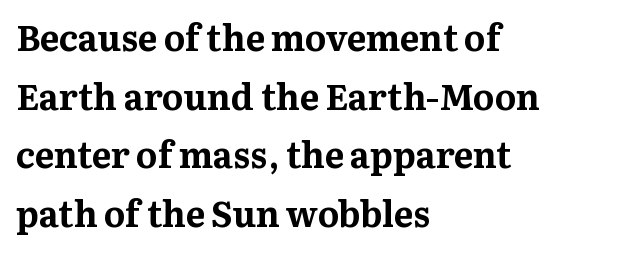
The image shows 36 px bold serif type, upright; set left-aligned, normal line spacing (1.63x), normal letter spacing, not underlined; medium stroke contrast and a medium x-height.
